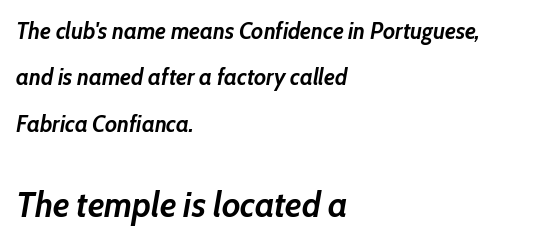
The image shows 35 px semibold type, italic (leaning right); set left-aligned, loose line spacing (2.02x), normal letter spacing, not underlined; the second (bottom) block is 1.52x larger; low stroke contrast and a medium x-height.
